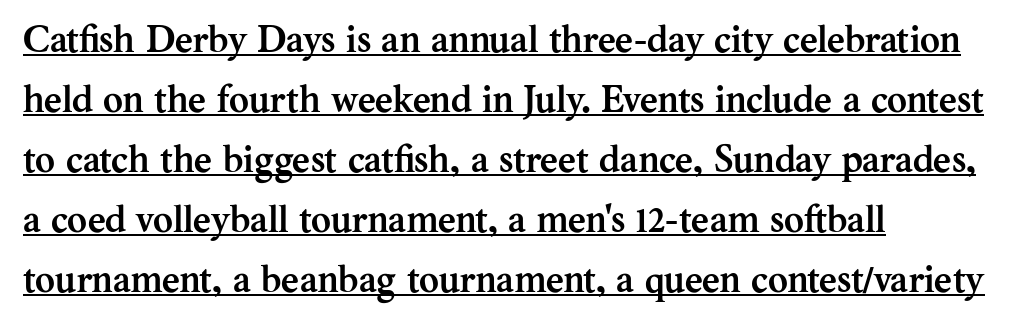
Q: Is the text bold? A: Yes.
Q: Is the text italic (slanted)? A: No, it is upright.
Q: Is the typeface a serif or a sans-serif typeface? A: Serif.
Q: Is the text underlined? A: Yes.
Q: How is the paragraph aligned? A: Left-aligned.
Q: Is the spacing between letters normal or unusually wide? A: Normal.
Q: Is the spacing between lines tight, normal or loose? A: Normal.
Q: Width (condensed, normal, or wide)? A: Normal.
Q: Stroke contrast? A: Medium.
Q: x-height? A: Medium.
Q: Monospaced? A: No.
